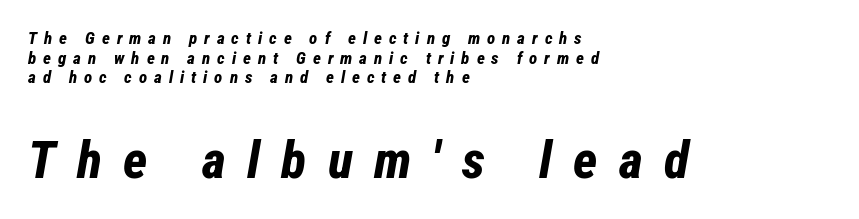
Q: Is the text bold? A: Yes.
Q: Is the text italic (slanted)? A: Yes, it leans right by about 12 degrees.
Q: Is the text underlined? A: No.
Q: How is the paragraph aligned? A: Left-aligned.
Q: Is the spacing between letters normal or unusually wide? A: Unusually wide.
Q: Which block of text is set in a larger size, the first (top) or the second (bottom)? A: The second (bottom) one.
Q: Width (condensed, normal, or wide)? A: Condensed.
Q: Stroke contrast? A: Low.
Q: x-height? A: Medium.
Q: Monospaced? A: No.
